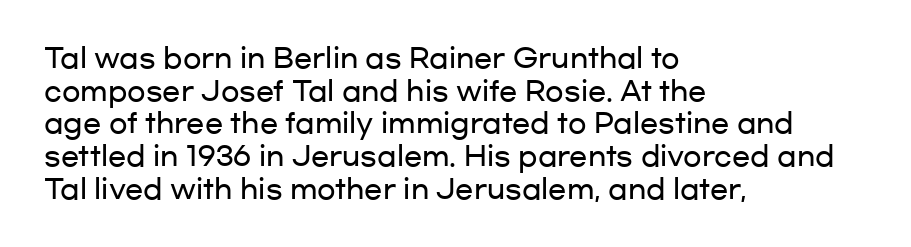
{"italic": "no", "underline": "no", "align": "left", "line_spacing_ratio": 1.21, "letter_spacing": "normal", "letter_spacing_em": 0.0, "glyph_px": 27}
